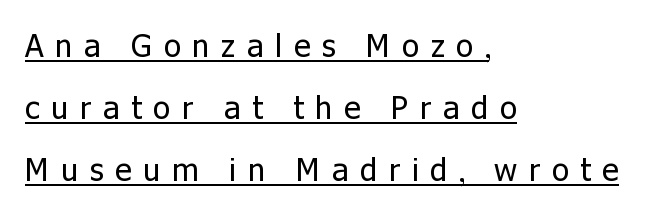
{"serif": "no", "italic": "no", "bold": "no", "weight": "regular", "width": "normal", "stroke_contrast": "low", "x_height": "medium", "monospaced": "no", "underline": "yes", "align": "left", "line_spacing": "loose", "line_spacing_ratio": 2.0, "letter_spacing": "wide", "letter_spacing_em": 0.38, "glyph_px": 31}
